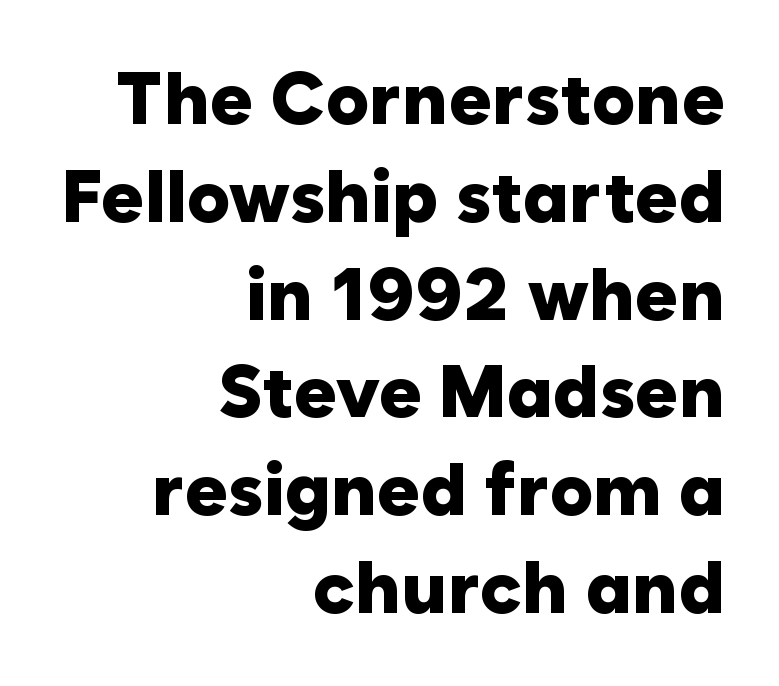
{"serif": "no", "italic": "no", "bold": "yes", "weight": "heavy", "width": "normal", "stroke_contrast": "low", "x_height": "medium", "monospaced": "no", "underline": "no", "align": "right", "line_spacing": "normal", "line_spacing_ratio": 1.34, "letter_spacing": "normal", "letter_spacing_em": 0.0, "glyph_px": 73}
